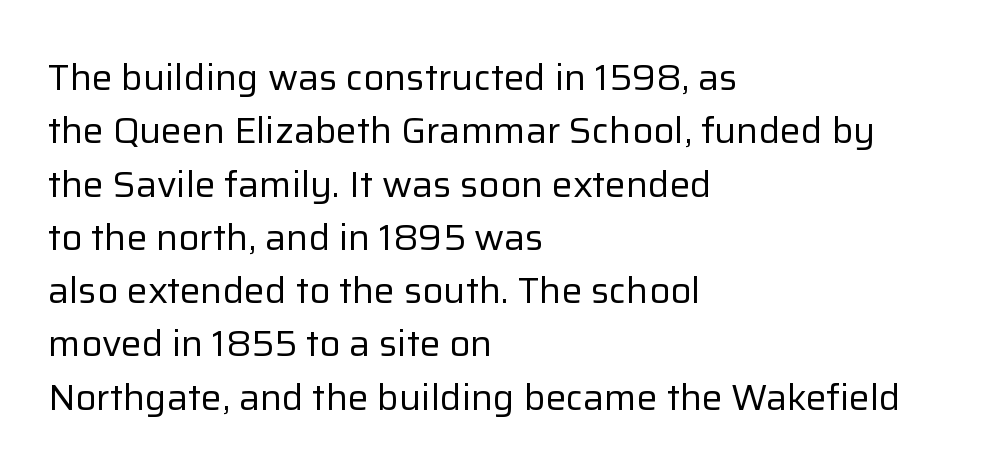
The string is rendered with underlining switched off. The typesetting does not lean heavy: it is not bold. A typesetter would label this face a sans. These lines stack with their left ends in a neat column. Reading down the column, the eye jumps a familiar distance to each next line.
